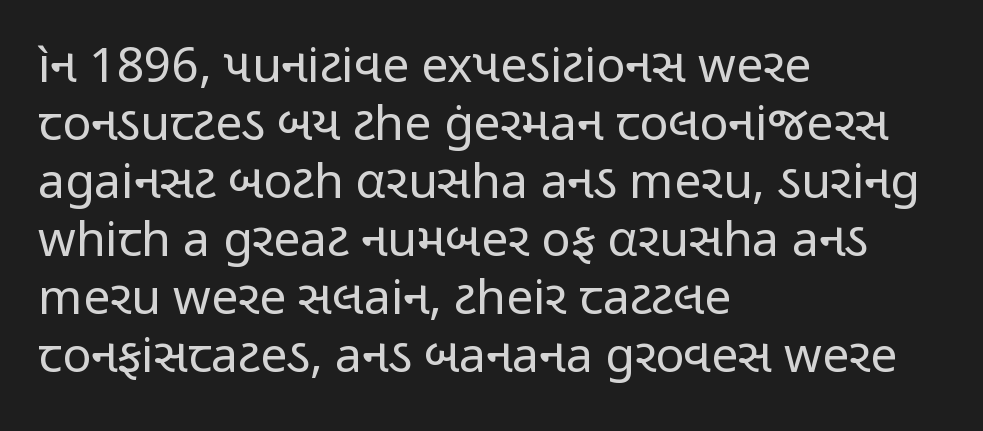
The image shows 48 px regular-weight, condensed sans-serif type, upright; set left-aligned, line spacing 1.21x, normal letter spacing, not underlined; low stroke contrast and a medium x-height.
